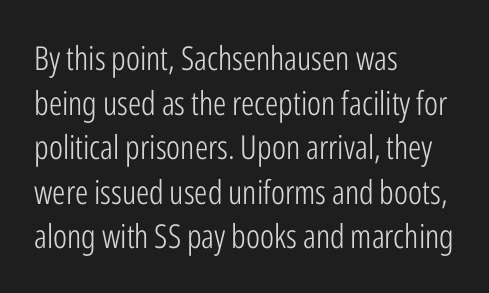
Q: Is the text bold? A: No.
Q: Is the text italic (slanted)? A: No, it is upright.
Q: Is the typeface a serif or a sans-serif typeface? A: Sans-serif.
Q: Is the text underlined? A: No.
Q: How is the paragraph aligned? A: Left-aligned.
Q: Is the spacing between letters normal or unusually wide? A: Normal.
Q: Is the spacing between lines tight, normal or loose? A: Normal.
Q: Width (condensed, normal, or wide)? A: Condensed.
Q: Stroke contrast? A: Low.
Q: x-height? A: Medium.
Q: Monospaced? A: No.
